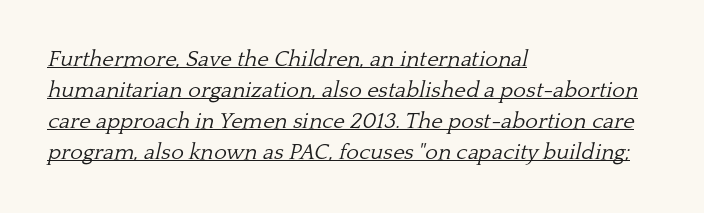
{"italic": "yes", "lean": "right", "slant_degrees": 13, "bold": "no", "underline": "yes", "align": "left", "line_spacing": "normal", "line_spacing_ratio": 1.41, "letter_spacing": "normal", "letter_spacing_em": 0.0, "glyph_px": 22}
